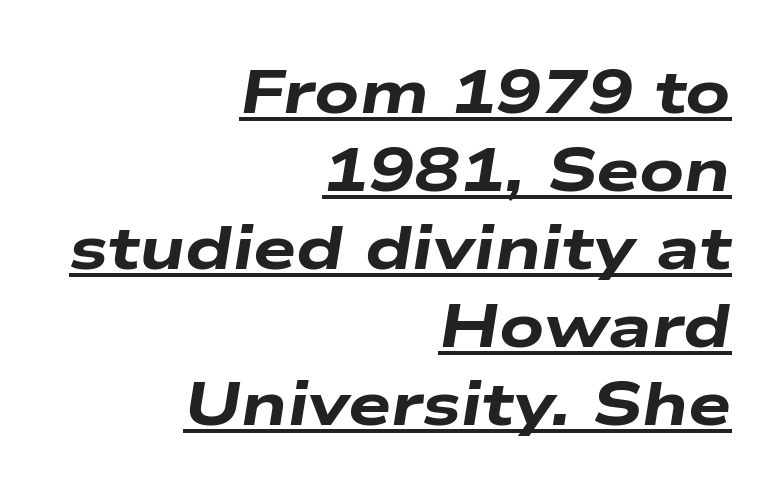
The image shows 61 px heavy, wide type, italic (leaning right); set right-aligned, normal line spacing (1.28x), normal letter spacing, underlined; low stroke contrast and a medium x-height.
